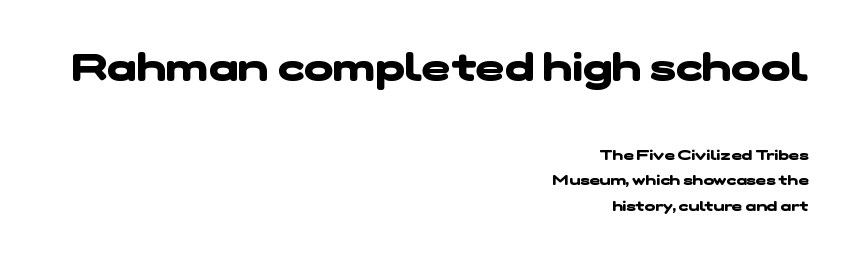
Q: Is the text bold? A: Yes.
Q: Is the typeface a serif or a sans-serif typeface? A: Sans-serif.
Q: Is the text underlined? A: No.
Q: How is the paragraph aligned? A: Right-aligned.
Q: Is the spacing between letters normal or unusually wide? A: Normal.
Q: Which block of text is set in a larger size, the first (top) or the second (bottom)? A: The first (top) one.
Q: Width (condensed, normal, or wide)? A: Wide.
Q: Stroke contrast? A: Low.
Q: x-height? A: Medium.
Q: Monospaced? A: No.
